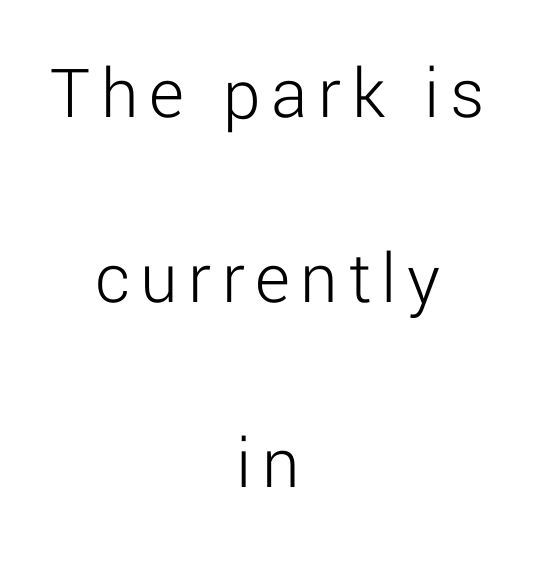
The image shows 75 px light sans-serif type, upright; set centered, loose line spacing (2.47x), not underlined; low stroke contrast and a medium x-height.
